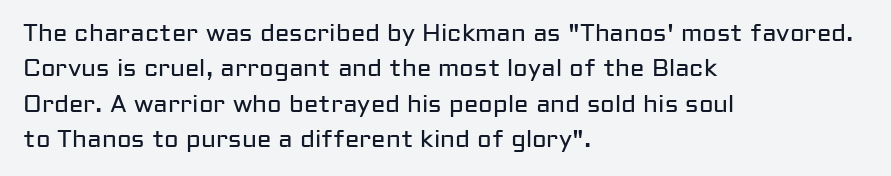
The image shows 24 px text type, upright; set left-aligned, normal line spacing (1.47x), normal letter spacing, not underlined.
